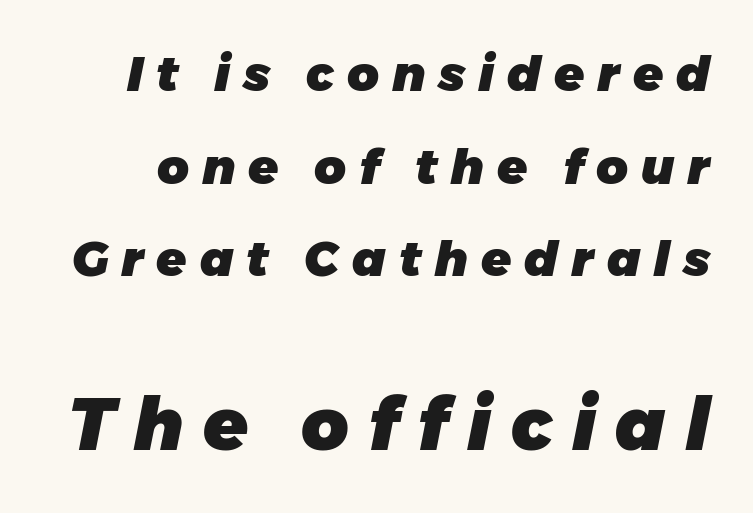
The image shows 73 px heavy type, italic (leaning right); set line spacing 1.89x, unusually wide letter spacing (+0.26 em), not underlined; the second (bottom) block is 1.49x larger; low stroke contrast and a medium x-height.
